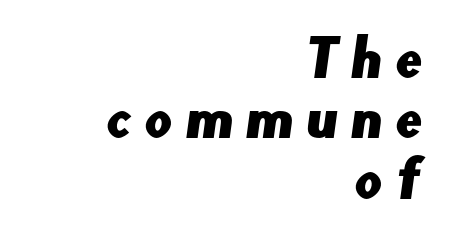
The image shows 49 px sans-serif type; set right-aligned, line spacing 1.23x, unusually wide letter spacing (+0.25 em), not underlined; low stroke contrast and a small x-height.
